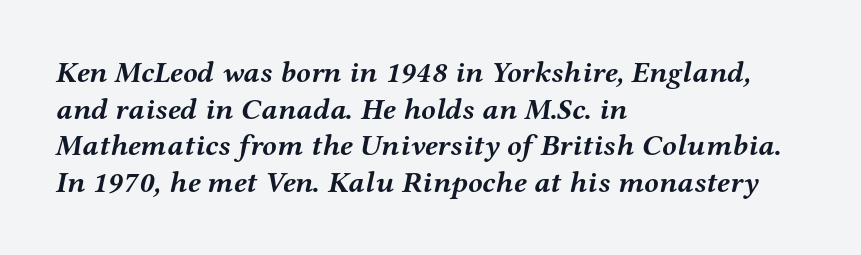
{"serif": "yes", "italic": "yes", "lean": "right", "slant_degrees": 12, "bold": "yes", "weight": "semibold", "width": "wide", "stroke_contrast": "medium", "x_height": "medium", "monospaced": "no", "underline": "no", "align": "left", "line_spacing_ratio": 1.22, "letter_spacing": "normal", "letter_spacing_em": 0.0, "glyph_px": 30}
